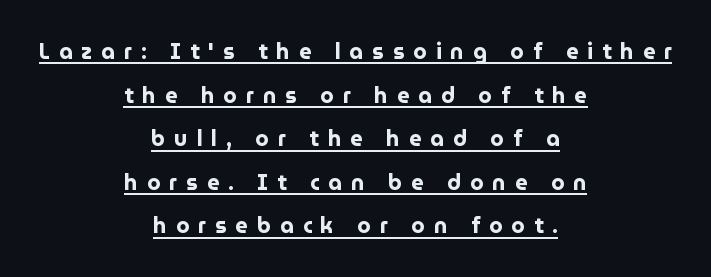
The specimen reads as upright at a glance. Notice how thick the strokes are: this is what a full bold looks like. The whitespace from short lines is split evenly between both sides. The lines are spread far apart with generous leading. Does a line run under the words? Yes, clearly.
